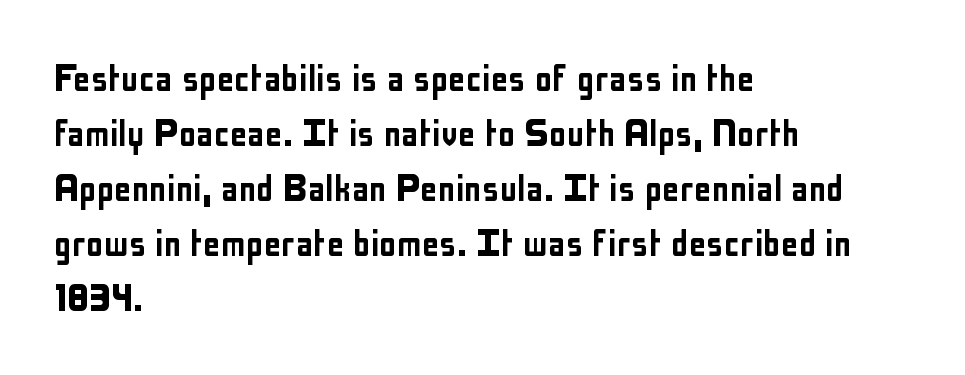
Upright lettering throughout. The gaps between neighbouring characters are ordinary and unremarkable. Glance below the letters and you will spot only blank space. Horizontal alignment here is leftward, the default for most running prose.
